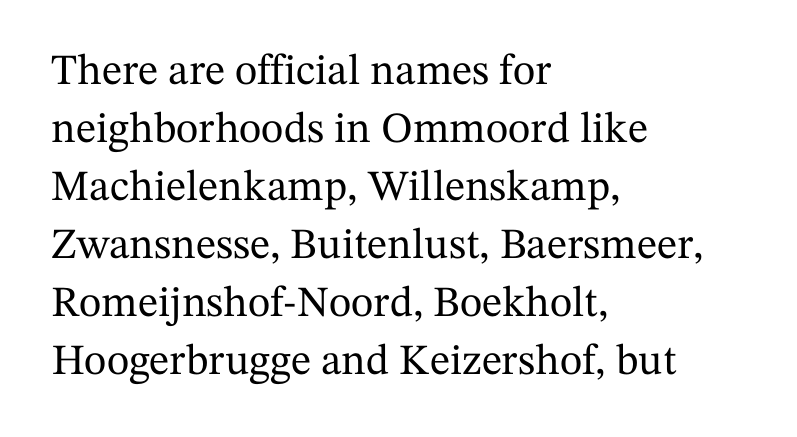
Q: Is the text italic (slanted)? A: No, it is upright.
Q: Is the typeface a serif or a sans-serif typeface? A: Serif.
Q: Is the text underlined? A: No.
Q: How is the paragraph aligned? A: Left-aligned.
Q: Is the spacing between letters normal or unusually wide? A: Normal.
Q: Is the spacing between lines tight, normal or loose? A: Normal.
Q: Width (condensed, normal, or wide)? A: Normal.
Q: Stroke contrast? A: Medium.
Q: x-height? A: Medium.
Q: Monospaced? A: No.
